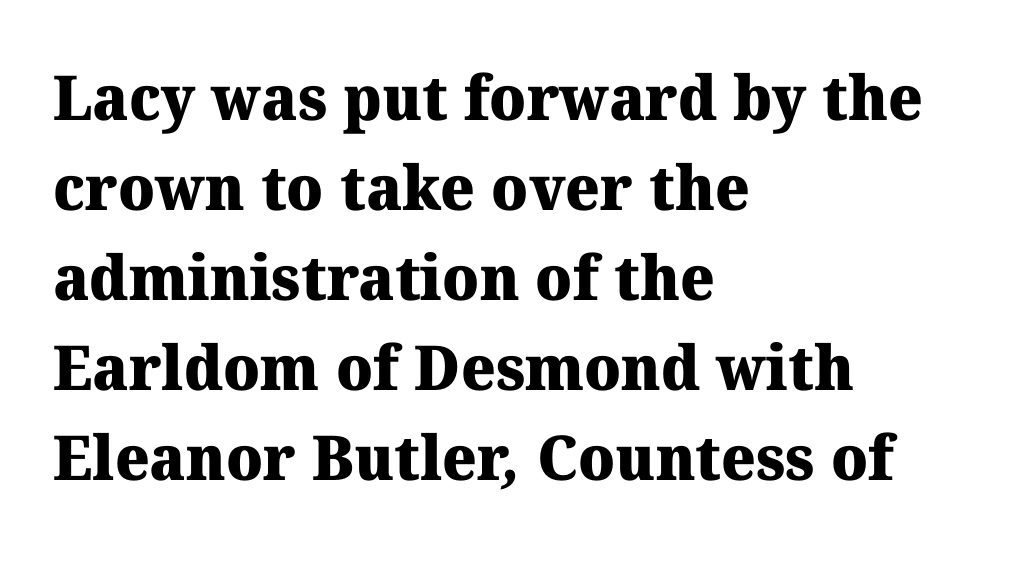
Q: Is the text bold? A: Yes.
Q: Is the typeface a serif or a sans-serif typeface? A: Serif.
Q: Is the text underlined? A: No.
Q: How is the paragraph aligned? A: Left-aligned.
Q: Is the spacing between letters normal or unusually wide? A: Normal.
Q: Is the spacing between lines tight, normal or loose? A: Normal.
Q: Width (condensed, normal, or wide)? A: Normal.
Q: Stroke contrast? A: Medium.
Q: x-height? A: Medium.
Q: Monospaced? A: No.
